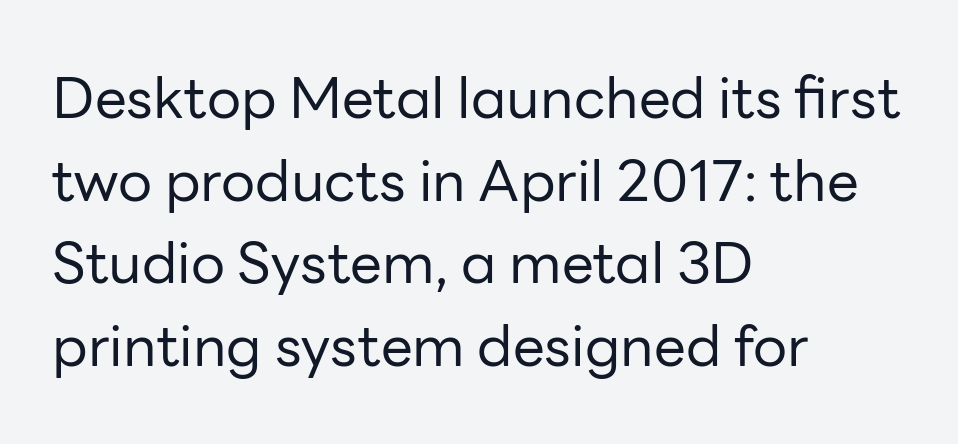
{"serif": "no", "italic": "no", "bold": "no", "weight": "regular", "width": "normal", "stroke_contrast": "low", "x_height": "medium", "monospaced": "no", "underline": "no", "align": "left", "line_spacing": "normal", "line_spacing_ratio": 1.45, "letter_spacing": "normal", "letter_spacing_em": 0.0, "glyph_px": 57}
